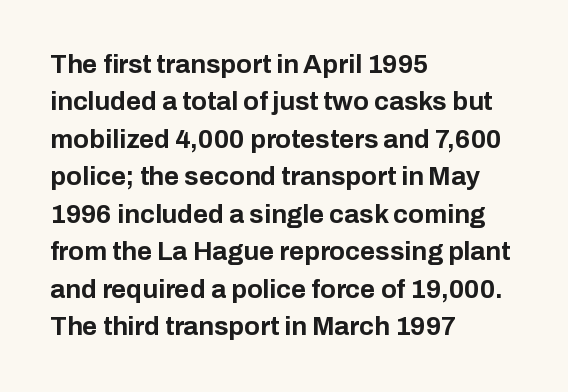
Q: Is the text bold? A: Yes.
Q: Is the text italic (slanted)? A: No, it is upright.
Q: Is the text underlined? A: No.
Q: How is the paragraph aligned? A: Left-aligned.
Q: Is the spacing between letters normal or unusually wide? A: Normal.
Q: Is the spacing between lines tight, normal or loose? A: Normal.
